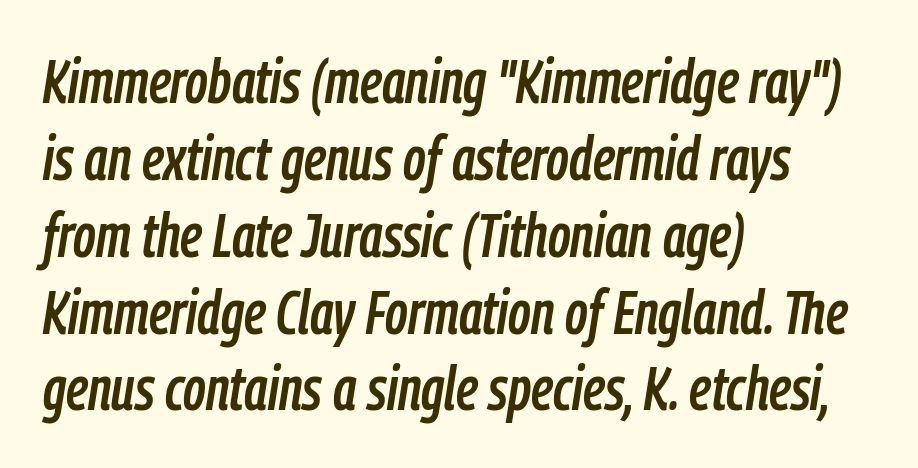
Standard letterfit; no display-style spreading of the glyphs. The block of text has a typical density, with ordinary space between rows. The space beneath each line is pristine and unruled. The text block is weighted toward the left margin, trailing off unevenly rightward. A typesetter would call this proportional, since set widths differ per character.
